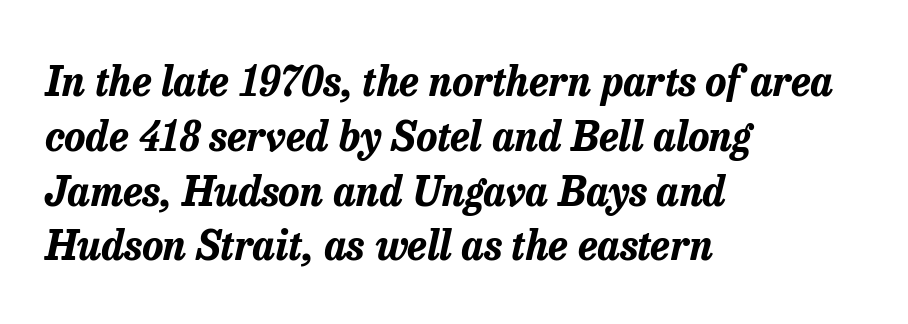
Q: Is the text bold? A: Yes.
Q: Is the text italic (slanted)? A: Yes, it leans right by about 13 degrees.
Q: Is the text underlined? A: No.
Q: How is the paragraph aligned? A: Left-aligned.
Q: Is the spacing between letters normal or unusually wide? A: Normal.
Q: Is the spacing between lines tight, normal or loose? A: Normal.
Q: Width (condensed, normal, or wide)? A: Normal.
Q: Stroke contrast? A: Low.
Q: x-height? A: Medium.
Q: Monospaced? A: No.
